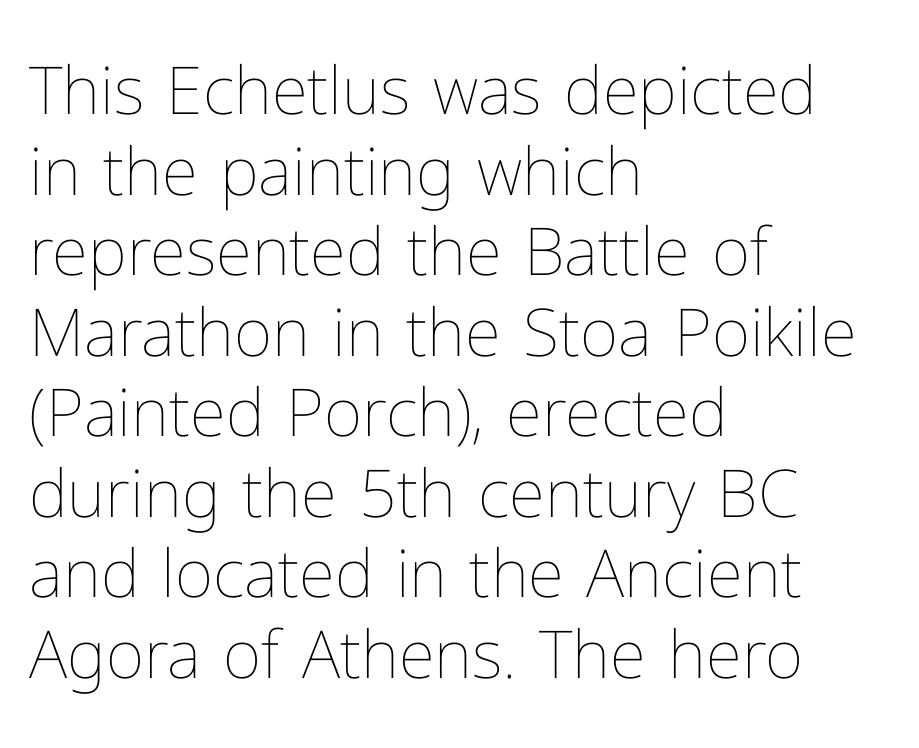
Q: Is the text bold? A: No.
Q: Is the text italic (slanted)? A: No, it is upright.
Q: Is the text underlined? A: No.
Q: How is the paragraph aligned? A: Left-aligned.
Q: Is the spacing between letters normal or unusually wide? A: Normal.
Q: Width (condensed, normal, or wide)? A: Normal.
Q: Stroke contrast? A: Low.
Q: x-height? A: Medium.
Q: Monospaced? A: No.
